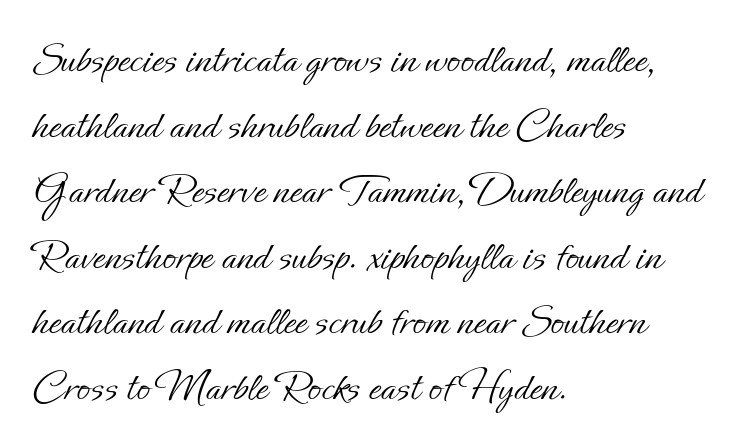
The image shows 44 px light type; set left-aligned, normal line spacing (1.49x), normal letter spacing, not underlined; low stroke contrast and a small x-height.
